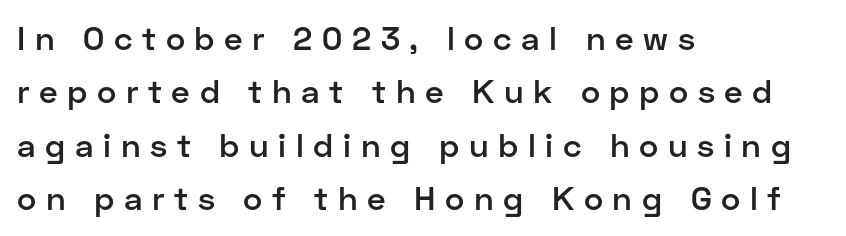
Q: Is the text bold? A: Semi-bold.
Q: Is the text italic (slanted)? A: No, it is upright.
Q: Is the typeface a serif or a sans-serif typeface? A: Sans-serif.
Q: Is the text underlined? A: No.
Q: How is the paragraph aligned? A: Left-aligned.
Q: Is the spacing between letters normal or unusually wide? A: Unusually wide.
Q: Is the spacing between lines tight, normal or loose? A: Normal.
Q: Width (condensed, normal, or wide)? A: Normal.
Q: Stroke contrast? A: Low.
Q: x-height? A: Medium.
Q: Monospaced? A: No.
